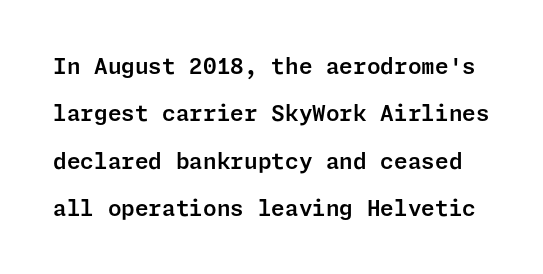
The image shows 22 px text type, upright; set loose line spacing (2.15x), normal letter spacing, not underlined.
